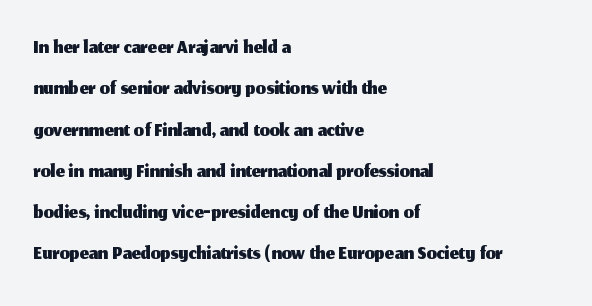
The image shows 32 px sans-serif type, upright; set left-aligned, normal line spacing (1.29x), normal letter spacing, not underlined; medium stroke contrast and a medium x-height.
